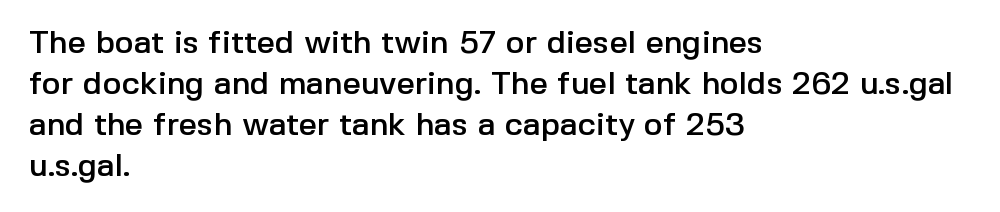
Q: Is the text italic (slanted)? A: No, it is upright.
Q: Is the typeface a serif or a sans-serif typeface? A: Sans-serif.
Q: Is the text underlined? A: No.
Q: How is the paragraph aligned? A: Left-aligned.
Q: Is the spacing between letters normal or unusually wide? A: Normal.
Q: Is the spacing between lines tight, normal or loose? A: Normal.
Q: Width (condensed, normal, or wide)? A: Normal.
Q: x-height? A: Medium.
Q: Monospaced? A: No.
